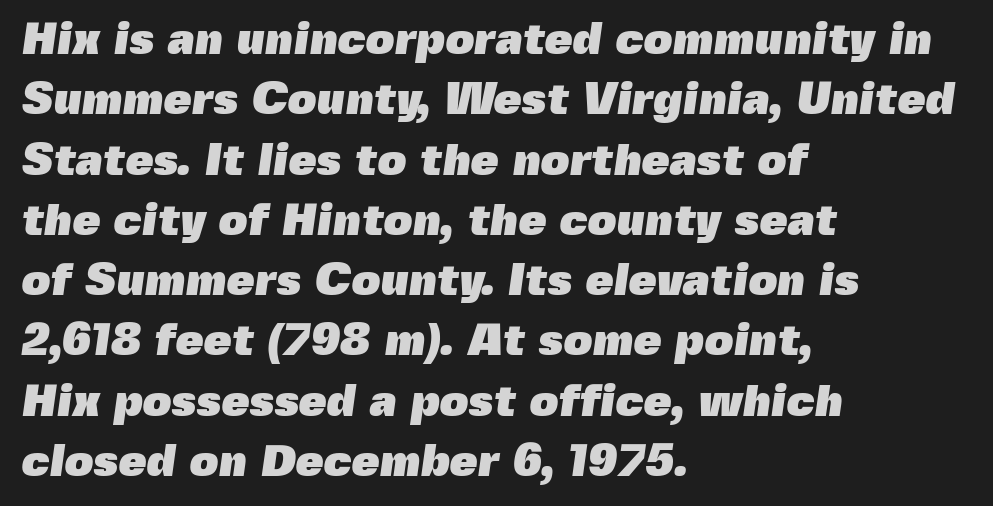
Q: Is the text bold? A: Yes.
Q: Is the typeface a serif or a sans-serif typeface? A: Sans-serif.
Q: Is the text underlined? A: No.
Q: How is the paragraph aligned? A: Left-aligned.
Q: Is the spacing between letters normal or unusually wide? A: Normal.
Q: Is the spacing between lines tight, normal or loose? A: Normal.
Q: Width (condensed, normal, or wide)? A: Normal.
Q: x-height? A: Medium.
Q: Monospaced? A: No.
